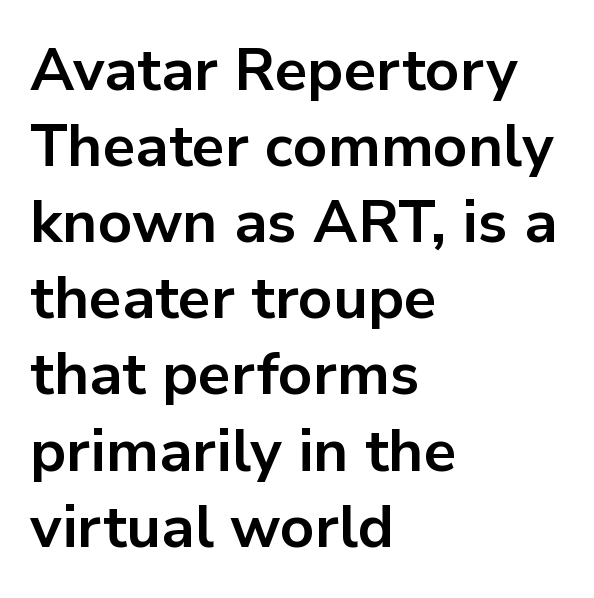
{"serif": "no", "italic": "no", "bold": "yes", "weight": "bold", "width": "normal", "stroke_contrast": "low", "x_height": "medium", "monospaced": "no", "underline": "no", "align": "left", "line_spacing": "normal", "line_spacing_ratio": 1.29, "letter_spacing": "normal", "letter_spacing_em": 0.0, "glyph_px": 59}
